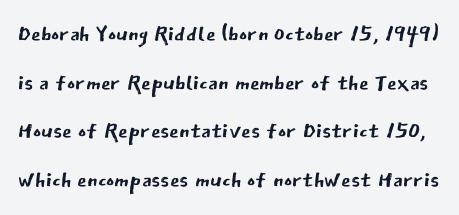
This sample has the flowing, uneven cadence of proportional lettering. Weight class: somewhere from thin through regular. Font category for this specimen: sans-serif. If you drew a line through each stem, it would be perfectly vertical.
